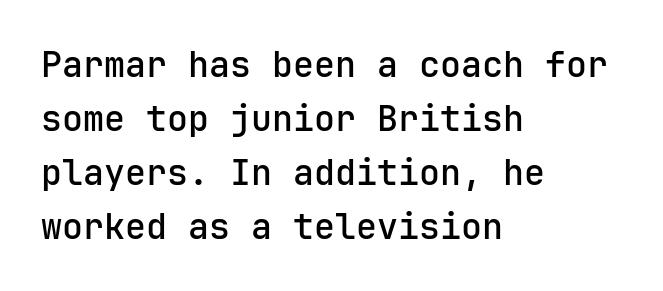
The image shows 35 px semibold sans-serif type, upright; set left-aligned, normal line spacing (1.54x), normal letter spacing, not underlined; low stroke contrast and a medium x-height.
